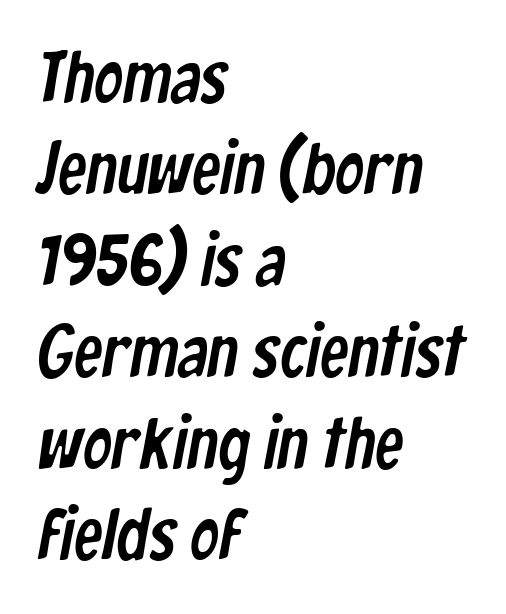
The image shows 72 px condensed sans-serif type; set left-aligned, normal line spacing (1.27x), normal letter spacing, not underlined; low stroke contrast and a medium x-height.
